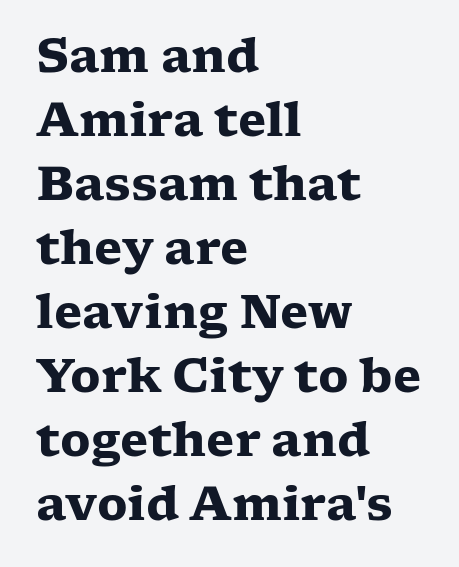
The image shows 46 px heavy, wide serif type, upright; set left-aligned, normal line spacing (1.39x), normal letter spacing, not underlined; low stroke contrast and a medium x-height.
